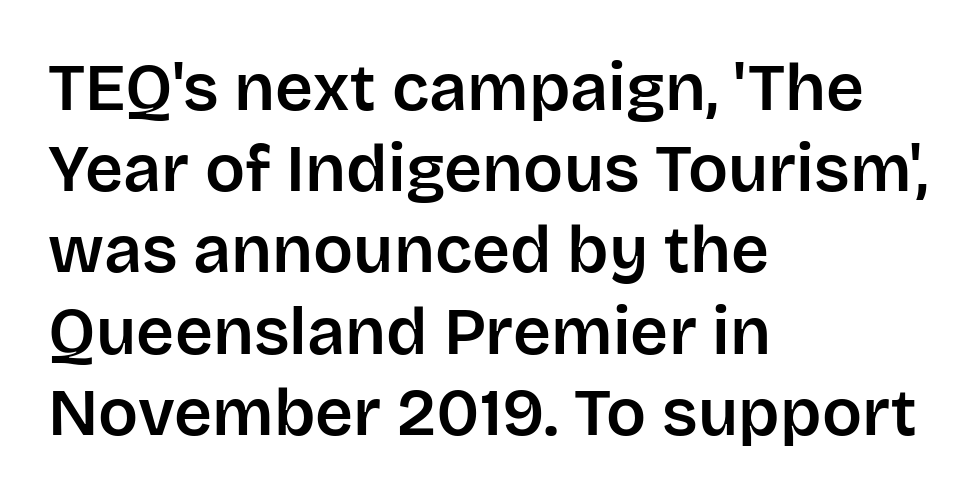
Q: Is the text italic (slanted)? A: No, it is upright.
Q: Is the typeface a serif or a sans-serif typeface? A: Sans-serif.
Q: Is the text underlined? A: No.
Q: How is the paragraph aligned? A: Left-aligned.
Q: Is the spacing between letters normal or unusually wide? A: Normal.
Q: Width (condensed, normal, or wide)? A: Normal.
Q: Stroke contrast? A: Low.
Q: x-height? A: Large.
Q: Monospaced? A: No.
